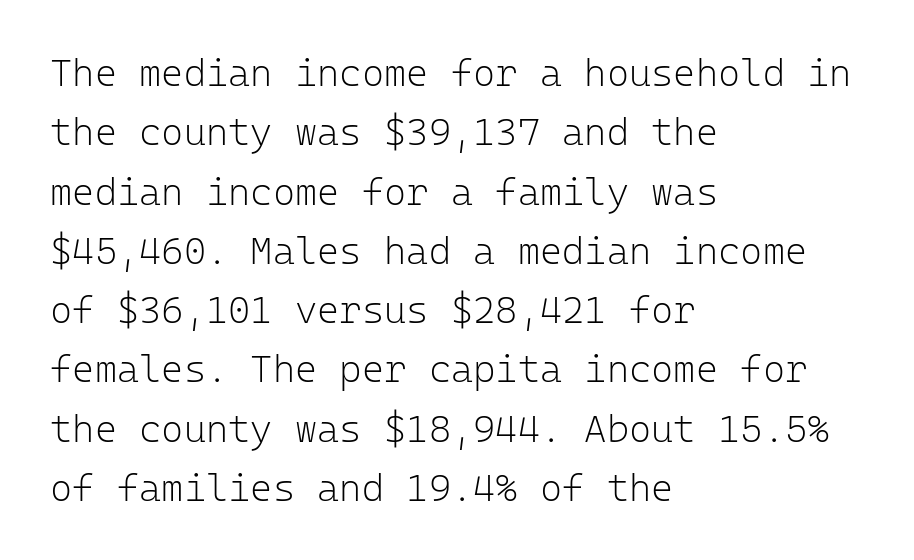
The image shows 38 px light sans-serif type, upright, monospaced; set left-aligned, normal line spacing (1.56x), normal letter spacing, not underlined; low stroke contrast and a medium x-height.
